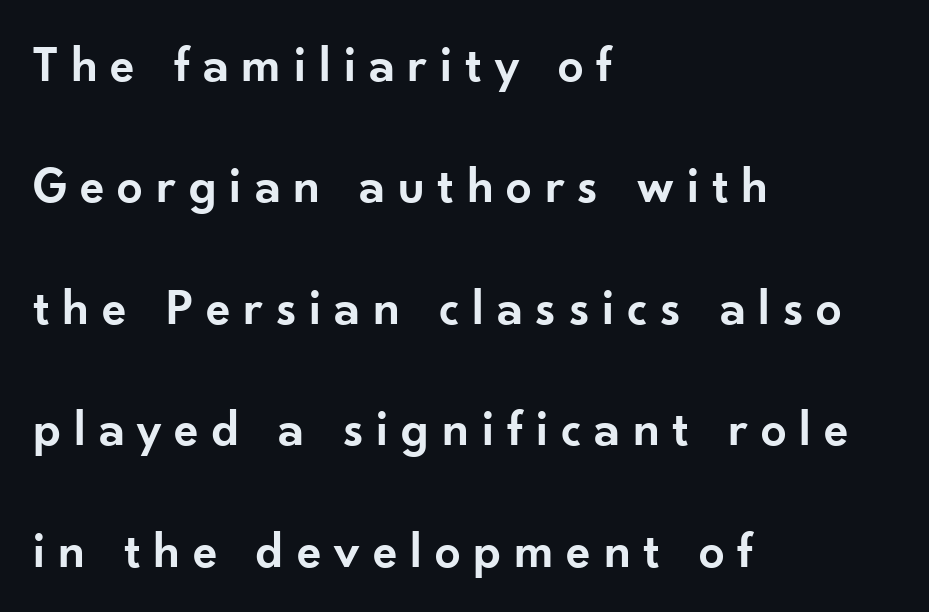
Caption: multi-line text, flush left, ragged right. Airy leading. Do the characters align in a grid? No, the font is proportional. This is moderately heavy type, rendered in semibold. Substantial extra tracking has been applied to these lines.
